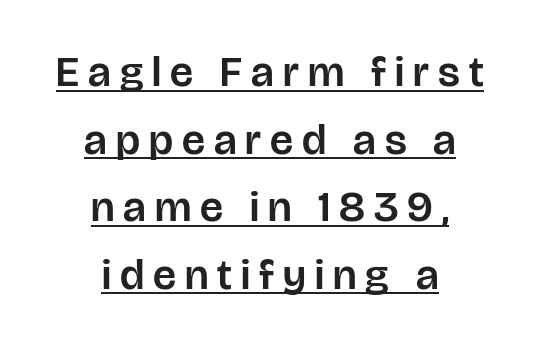
{"serif": "no", "italic": "no", "width": "normal", "stroke_contrast": "low", "x_height": "large", "monospaced": "no", "underline": "yes", "align": "center", "line_spacing": "normal", "line_spacing_ratio": 1.57, "letter_spacing": "wide", "letter_spacing_em": 0.21, "glyph_px": 43}
